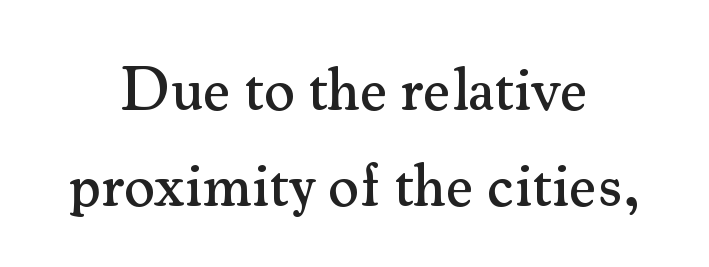
{"serif": "yes", "italic": "no", "width": "normal", "stroke_contrast": "medium", "x_height": "small", "monospaced": "no", "underline": "no", "align": "center", "line_spacing": "normal", "line_spacing_ratio": 1.6, "letter_spacing": "normal", "letter_spacing_em": 0.0, "glyph_px": 60}
